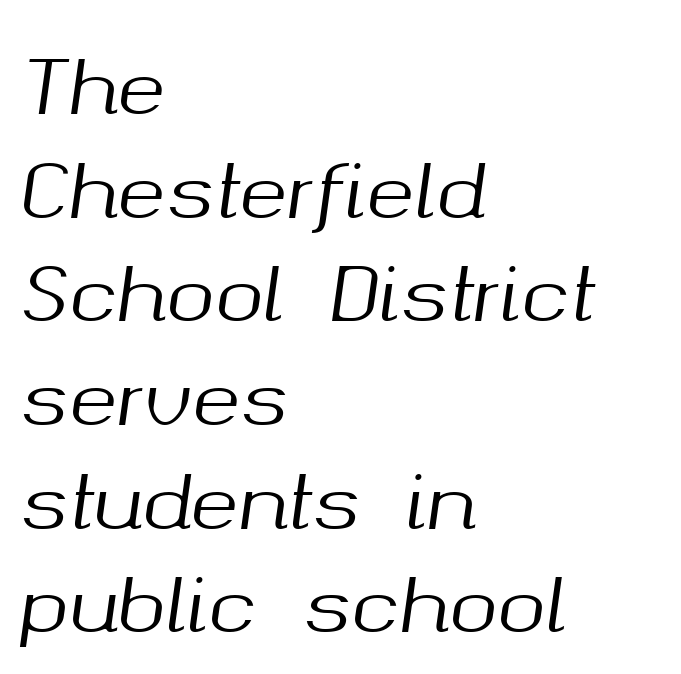
The lines sit at an ordinary, default distance from one another. No word sits above an underline. If you drew a line through each stem, it would be angled. The tracking reads as untouched default to a designer's eye.
